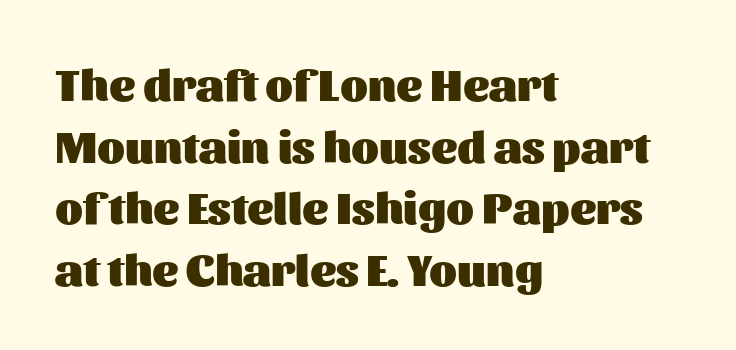
Normally led — the rows are evenly, conventionally spaced. Do the characters align in a grid? No, the font is proportional. These lines carry a lot of weight — the face is fully bold. These lines were composed using upright roman letters. Words appear dense and cohesive because spacing is normal.
